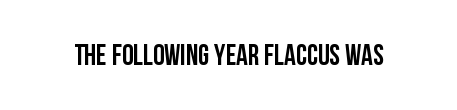
Q: Is the text bold? A: Yes.
Q: Is the text italic (slanted)? A: No, it is upright.
Q: Is the typeface a serif or a sans-serif typeface? A: Sans-serif.
Q: Is the text underlined? A: No.
Q: Is the spacing between letters normal or unusually wide? A: Normal.
Q: Width (condensed, normal, or wide)? A: Condensed.
Q: Stroke contrast? A: Low.
Q: x-height? A: Large.
Q: Monospaced? A: No.
